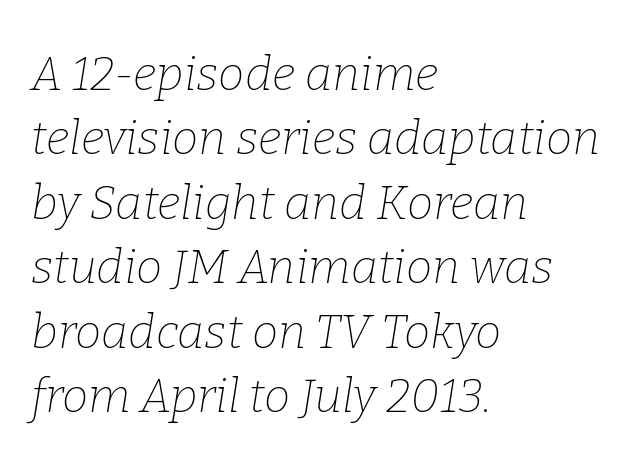
{"serif": "yes", "italic": "yes", "lean": "right", "slant_degrees": 9, "bold": "no", "weight": "thin", "width": "normal", "stroke_contrast": "low", "x_height": "medium", "monospaced": "no", "underline": "no", "align": "left", "line_spacing": "normal", "line_spacing_ratio": 1.37, "letter_spacing": "normal", "letter_spacing_em": 0.0, "glyph_px": 47}
